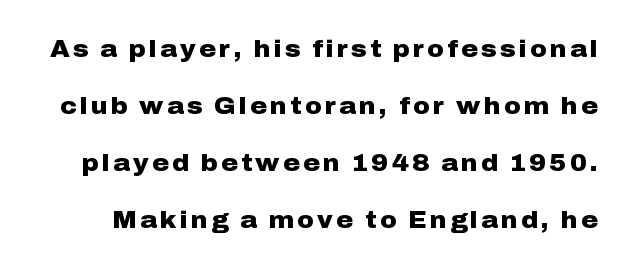
Q: Is the text bold? A: Yes.
Q: Is the text italic (slanted)? A: No, it is upright.
Q: Is the text underlined? A: No.
Q: Is the spacing between lines tight, normal or loose? A: Loose.
